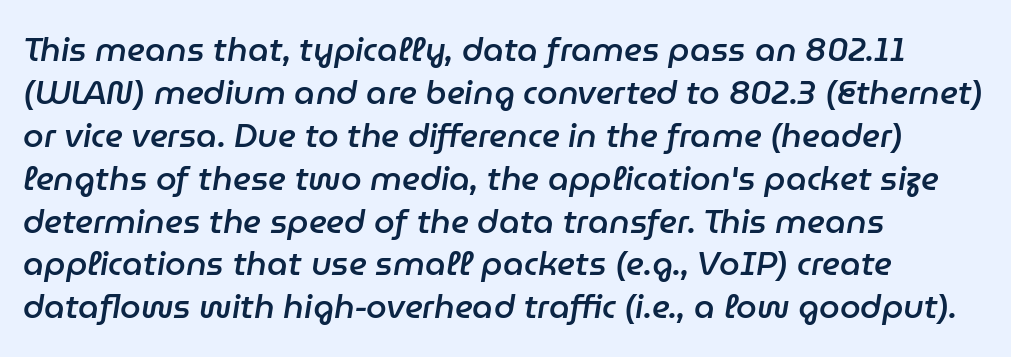
The image shows 33 px semibold type, italic (leaning right); set left-aligned, normal line spacing (1.3x), normal letter spacing, not underlined; low stroke contrast and a medium x-height.
